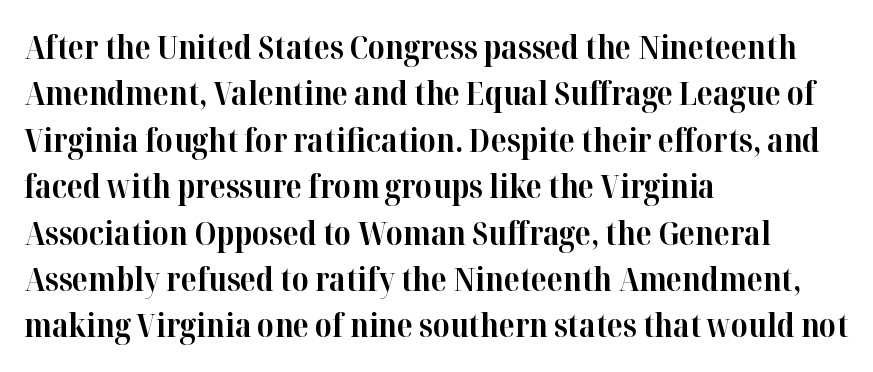
{"serif": "yes", "italic": "no", "bold": "yes", "weight": "bold", "width": "normal", "stroke_contrast": "high", "x_height": "medium", "monospaced": "no", "underline": "no", "align": "left", "line_spacing": "normal", "line_spacing_ratio": 1.45, "letter_spacing": "normal", "letter_spacing_em": 0.0, "glyph_px": 32}
